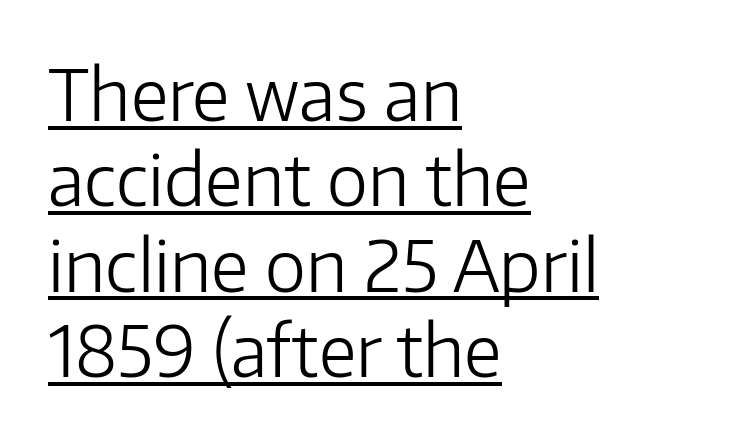
{"serif": "no", "italic": "no", "bold": "no", "weight": "light", "width": "normal", "stroke_contrast": "low", "x_height": "medium", "monospaced": "no", "underline": "yes", "align": "left", "line_spacing_ratio": 1.22, "letter_spacing": "normal", "letter_spacing_em": 0.0, "glyph_px": 70}
